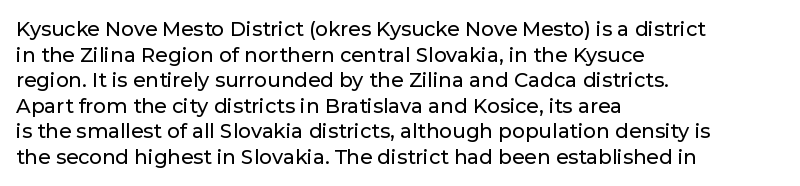
{"italic": "no", "underline": "no", "align": "left", "line_spacing": "normal", "line_spacing_ratio": 1.28, "letter_spacing": "normal", "letter_spacing_em": 0.0, "glyph_px": 20}
